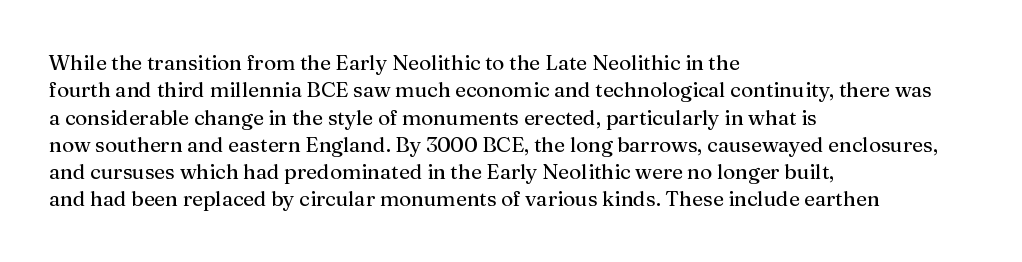
Q: Is the text bold? A: No.
Q: Is the text italic (slanted)? A: No, it is upright.
Q: Is the text underlined? A: No.
Q: How is the paragraph aligned? A: Left-aligned.
Q: Is the spacing between letters normal or unusually wide? A: Normal.
Q: Is the spacing between lines tight, normal or loose? A: Normal.
